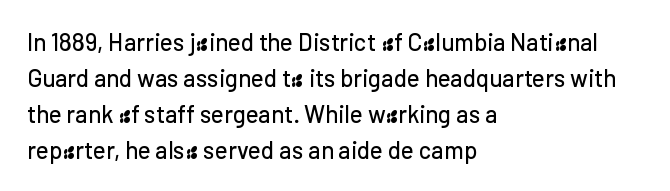
Q: Is the text italic (slanted)? A: No, it is upright.
Q: Is the text underlined? A: No.
Q: How is the paragraph aligned? A: Left-aligned.
Q: Is the spacing between letters normal or unusually wide? A: Normal.
Q: Is the spacing between lines tight, normal or loose? A: Normal.
